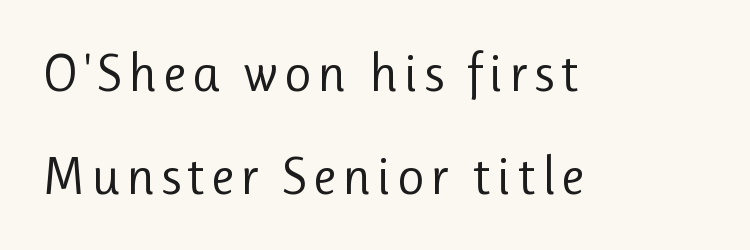
{"serif": "no", "italic": "no", "bold": "no", "weight": "regular", "width": "normal", "stroke_contrast": "low", "x_height": "medium", "monospaced": "no", "underline": "no", "align": "left", "line_spacing": "loose", "line_spacing_ratio": 1.95, "glyph_px": 53}
